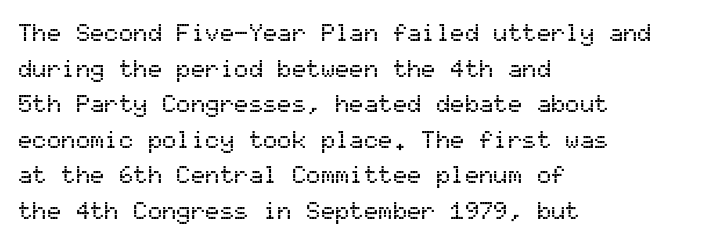
The lettering holds an erect, upright posture throughout. Inter-character spacing is left at the font's built-in metrics. The glyphs are unaccompanied by any horizontal stroke below them. Horizontal alignment here is leftward, the default for most running prose. Is there much room between lines? A standard amount, neither cramped nor airy.
